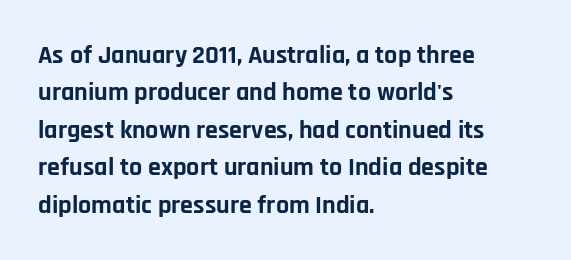
{"italic": "no", "bold": "yes", "underline": "no", "align": "left", "line_spacing": "normal", "line_spacing_ratio": 1.44, "letter_spacing": "normal", "letter_spacing_em": 0.0, "glyph_px": 26}
